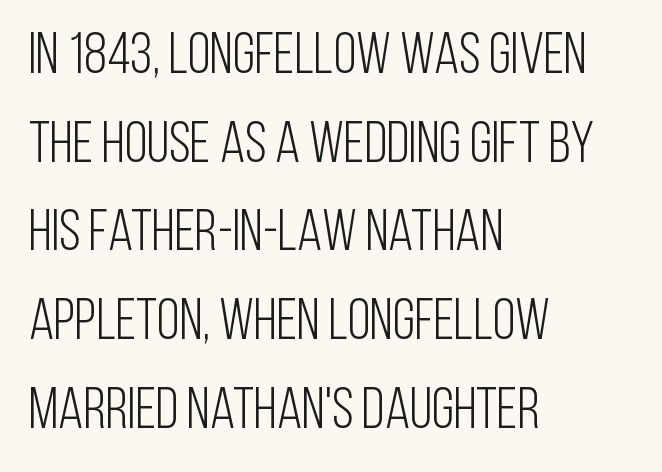
Honestly, the row spacing looks completely unremarkable. The typeface chosen for these lines omits serifs. Note the varied advance widths — an 'i' is clearly narrower than an 'm'. Unbolded letterforms with no extra heft. Here the glyphs are tracked normally, forming tight word shapes. Visually the block forms a straight wall on the left and a jagged coastline on the right.
